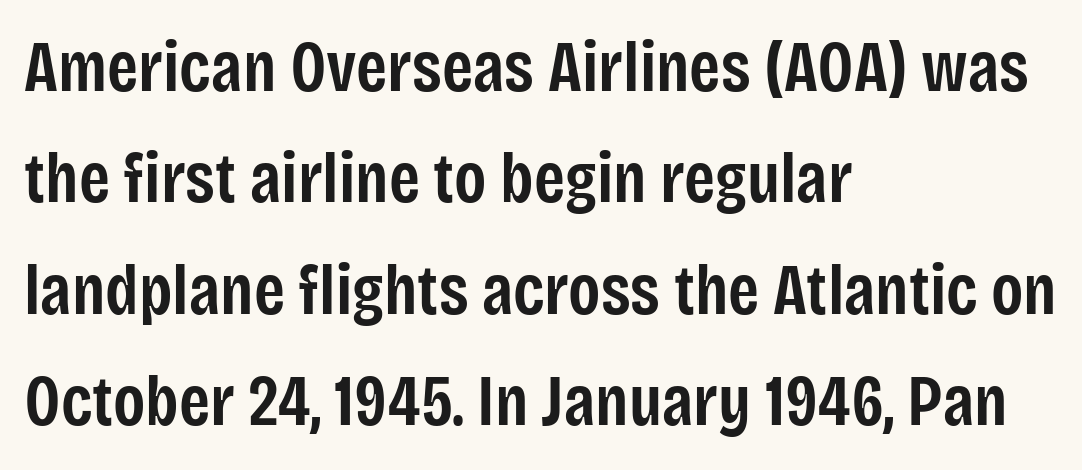
The image shows 71 px semibold, condensed sans-serif type, upright; set left-aligned, normal line spacing (1.57x), normal letter spacing, not underlined; low stroke contrast and a large x-height.
